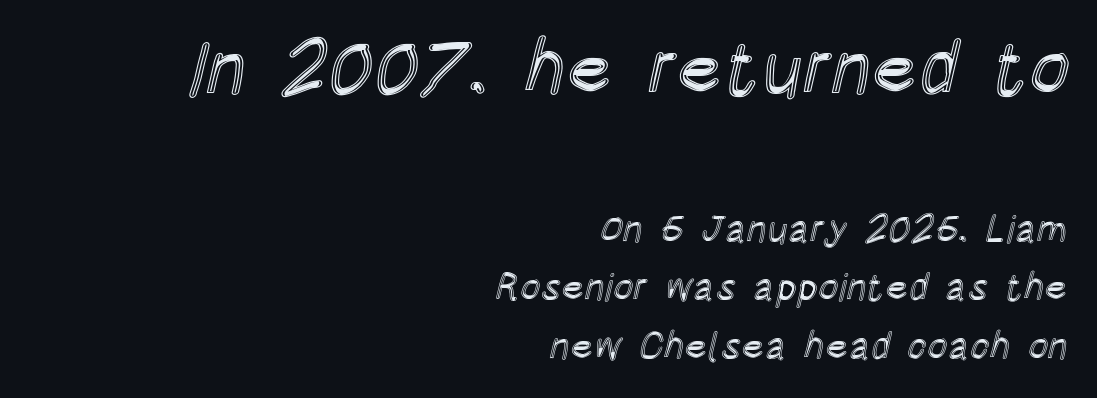
Type size steps down from the first block to the second. Regarding leading, the lines here are spaced in the standard way. Each line ends at the same right margin while the left side varies. Look at the tracking — it's just the regular setting, nothing added. This rendering features lettering with no underline.
